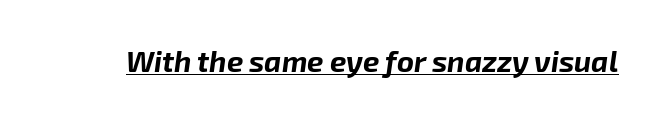
The passage shown has conventional tracking throughout. Slanted lettering throughout. The sample's only ornament is a line tracing under the words. As a designer I'd log this as weight 700, bold. Think of a printed novel: that variable character pitch is what you see here.
